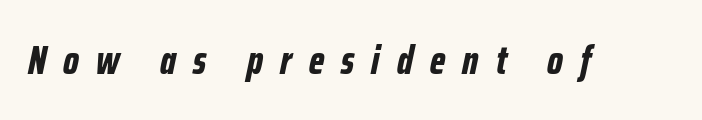
Spacing between characters has been opened up far beyond the box default. Varying glyph widths throughout — classic text-font behaviour. This is oblique type, the kind used for emphasis or titles. Bare-footed words on every line. Weight check: bold — yes, fully.
